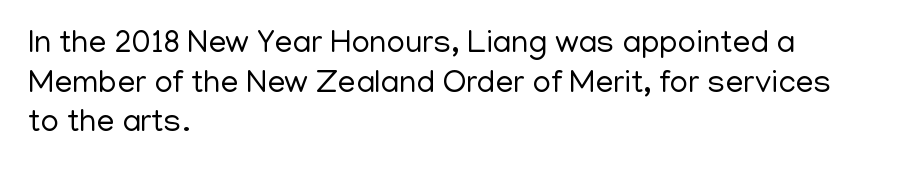
{"serif": "no", "italic": "no", "bold": "no", "weight": "regular", "width": "normal", "stroke_contrast": "low", "x_height": "medium", "monospaced": "no", "underline": "no", "align": "left", "line_spacing_ratio": 1.24, "letter_spacing": "normal", "letter_spacing_em": 0.0, "glyph_px": 32}
